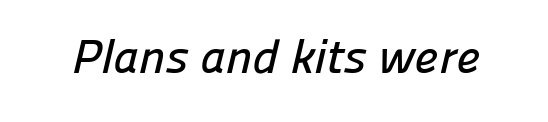
The image shows 48 px sans-serif type; set normal letter spacing, not underlined; low stroke contrast and a medium x-height.
